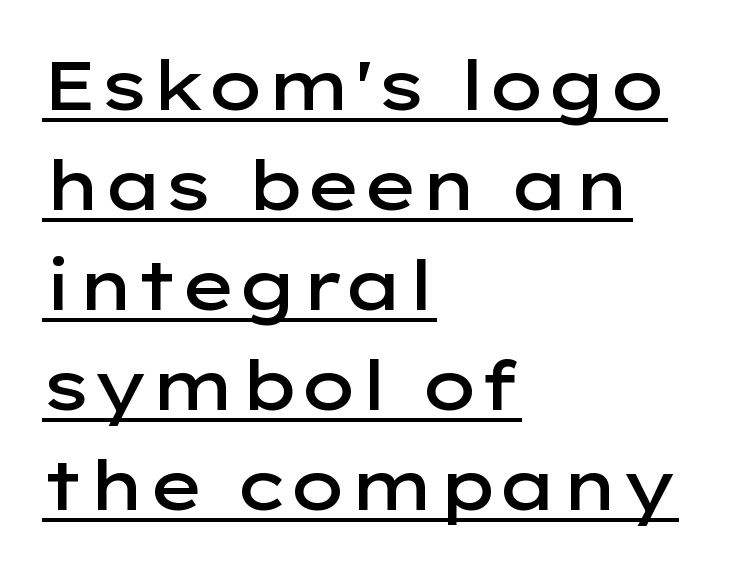
{"serif": "no", "italic": "no", "bold": "semi", "weight": "semibold", "width": "wide", "stroke_contrast": "low", "x_height": "medium", "monospaced": "no", "underline": "yes", "align": "left", "line_spacing": "normal", "line_spacing_ratio": 1.47, "letter_spacing": "normal", "letter_spacing_em": 0.0, "glyph_px": 68}
